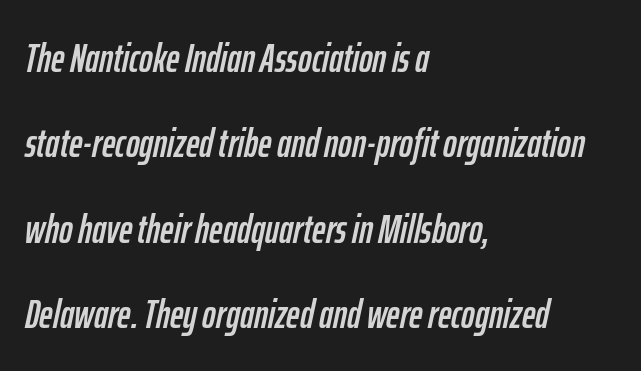
The image shows 41 px condensed type, italic (leaning right); set left-aligned, loose line spacing (2.08x), normal letter spacing, not underlined; low stroke contrast and a medium x-height.
